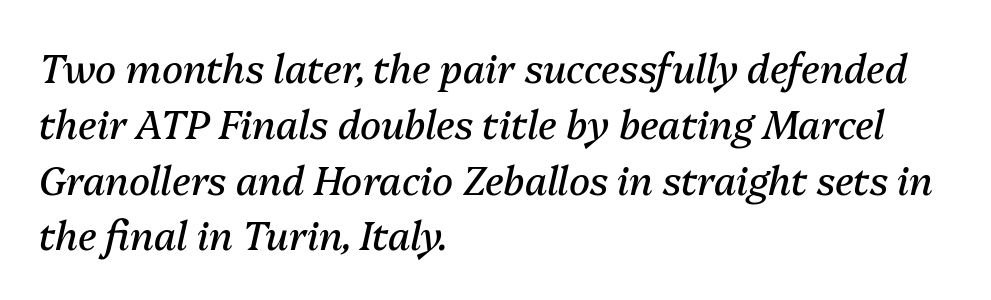
{"italic": "yes", "lean": "right", "slant_degrees": 13, "bold": "no", "weight": "regular", "width": "normal", "stroke_contrast": "medium", "x_height": "medium", "monospaced": "no", "underline": "no", "align": "left", "line_spacing": "normal", "line_spacing_ratio": 1.43, "letter_spacing": "normal", "letter_spacing_em": 0.0, "glyph_px": 39}
